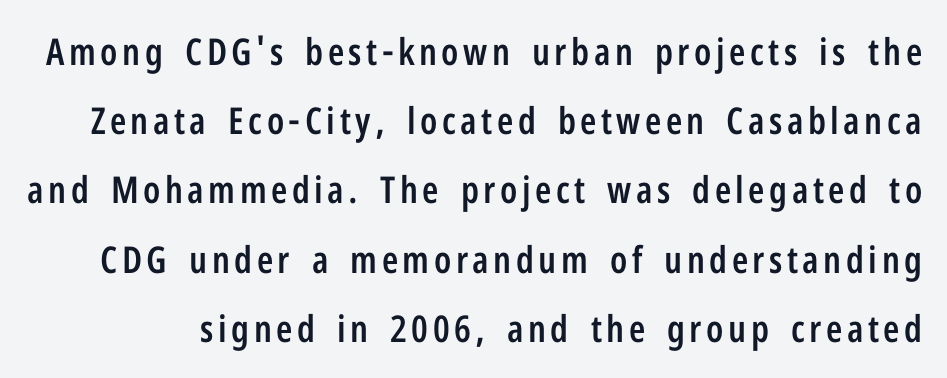
Is this a fixed-width face? No — the glyphs have proportional, varying widths. This is roman type, the default non-slanted kind. The strip under each line holds only bare page. Each letter's strokes conclude bluntly, with no projecting serifs. Firm but not heavy-handed strokes: this text is semibold.
